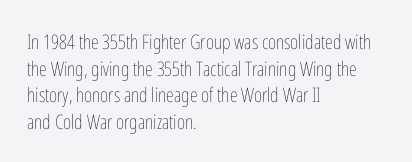
Does the copy run flush right? No — it runs flush left. The block of text has a typical density, with ordinary space between rows. This sample uses plain, unmodified letter spacing. The zone under the glyphs is completely vacant. A roman cut, with each character standing at attention. Stem width sits at or under what a default text font uses.
